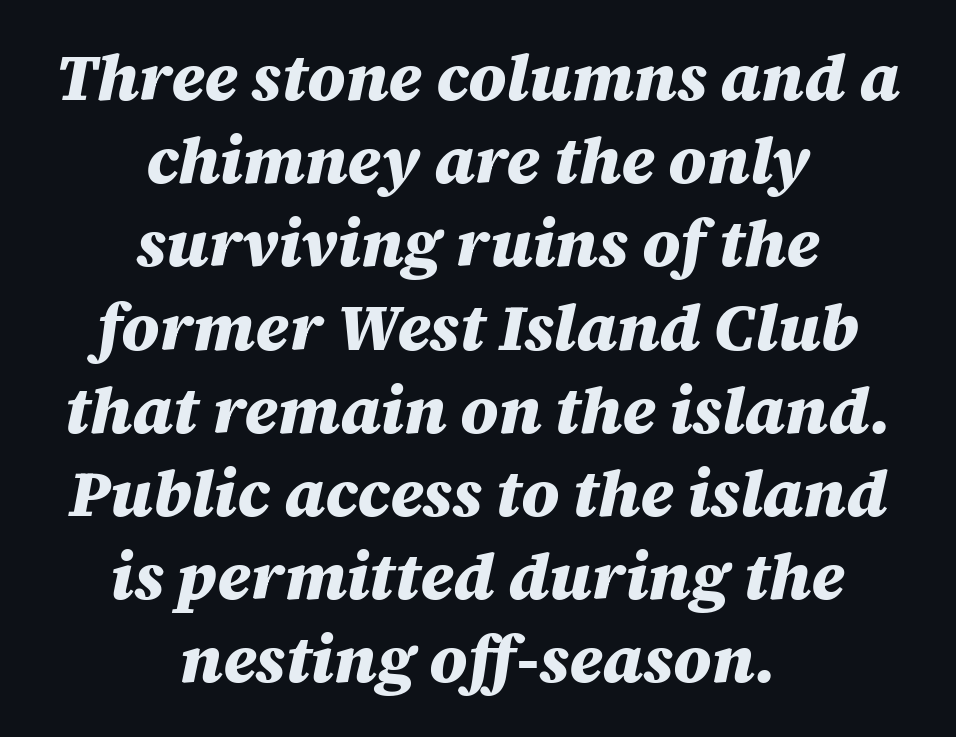
The image shows 65 px heavy type, italic (leaning right); set centered, normal line spacing (1.28x), normal letter spacing, not underlined; medium stroke contrast and a large x-height.
